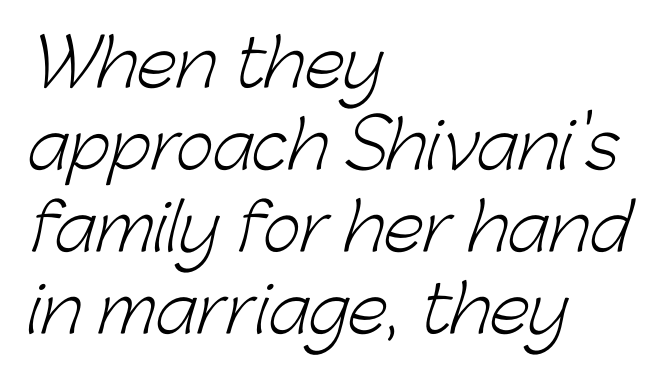
Q: Is the text bold? A: No.
Q: Is the typeface a serif or a sans-serif typeface? A: Sans-serif.
Q: Is the text underlined? A: No.
Q: How is the paragraph aligned? A: Left-aligned.
Q: Is the spacing between letters normal or unusually wide? A: Normal.
Q: Is the spacing between lines tight, normal or loose? A: Normal.
Q: Width (condensed, normal, or wide)? A: Normal.
Q: Stroke contrast? A: Low.
Q: x-height? A: Medium.
Q: Monospaced? A: No.
